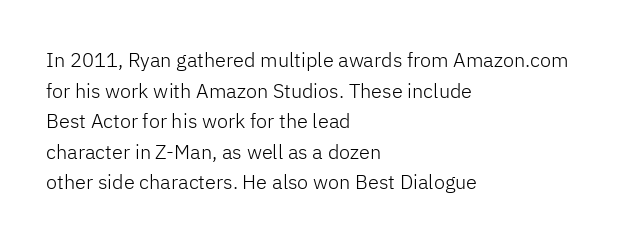
If you drew a line through each stem, it would be perfectly vertical. Students, observe: this is what conventionally led text looks like. Alignment: flush left. Decoration check: the copy has no underline.
